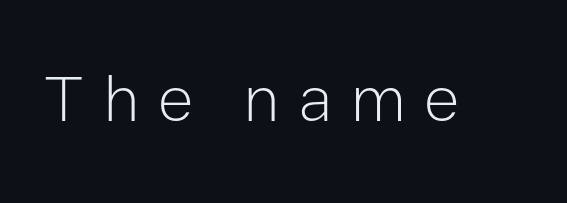
{"serif": "no", "italic": "no", "bold": "no", "weight": "light", "width": "normal", "stroke_contrast": "low", "x_height": "medium", "monospaced": "no", "underline": "no", "letter_spacing": "wide", "letter_spacing_em": 0.27, "glyph_px": 67}
